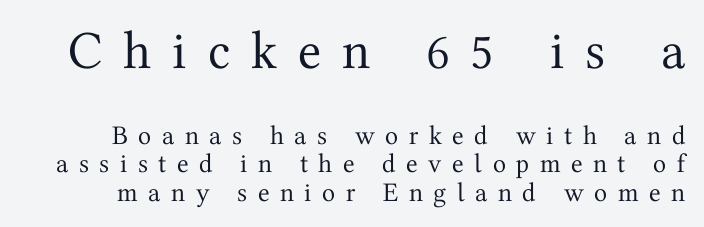
The text was rendered using a seriffed face with decorative stroke endings. This reads as an unemphasized weight, regular at the heaviest. The gaps between neighbouring characters are conspicuously large. The letters advance in unequal steps, a hallmark of proportional type.
